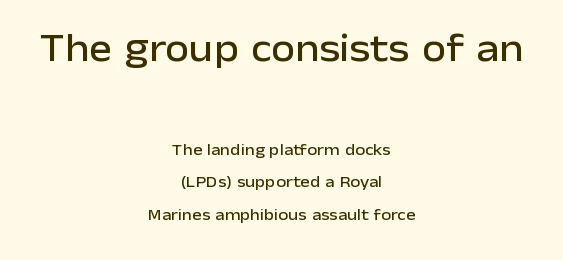
{"serif": "no", "italic": "no", "width": "normal", "stroke_contrast": "low", "x_height": "medium", "monospaced": "no", "underline": "no", "align": "center", "line_spacing": "loose", "line_spacing_ratio": 2.06, "letter_spacing": "normal", "letter_spacing_em": 0.0, "larger_block": "first", "size_ratio": 2.44, "glyph_px": 39}
